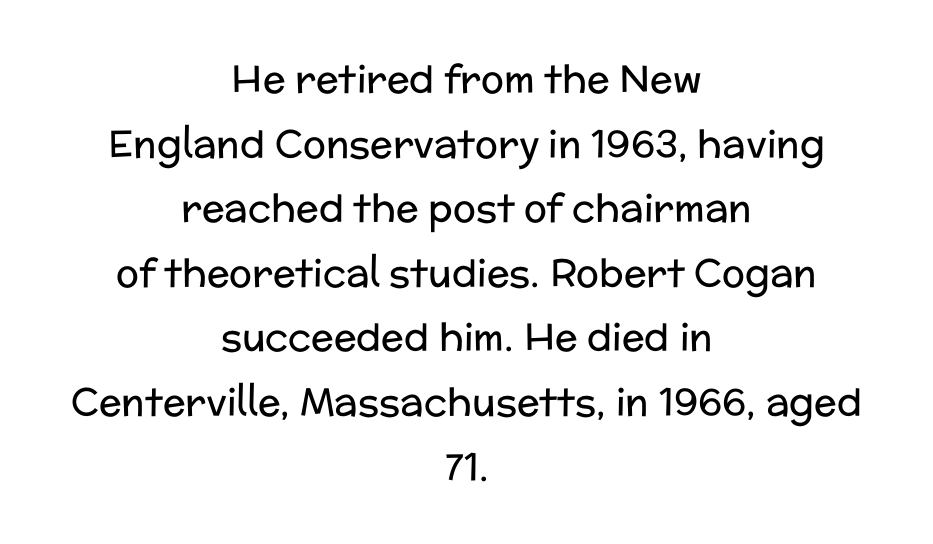
The typeface has the unassuming heft of standard copy or less. The specimen omits any rule beneath the text block's lines. The rendering positions every line midway between the sides. The leading is moderate, giving the passage an even texture. Inter-character spacing is left at the font's built-in metrics. Characters remain perfectly vertical along every line.
